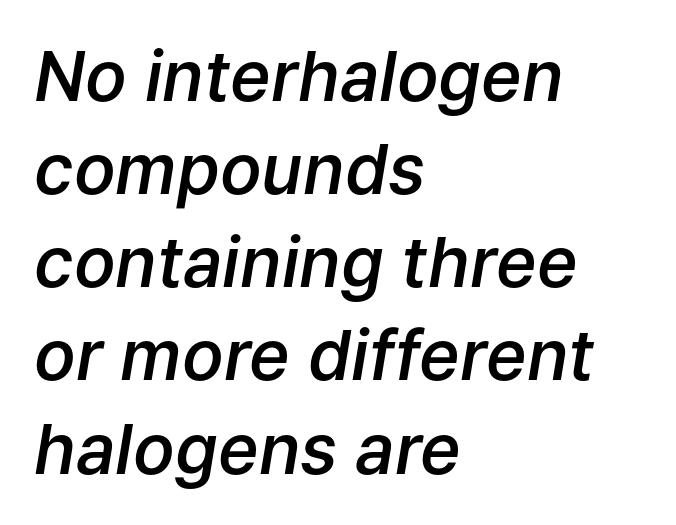
Q: Is the text bold? A: Semi-bold.
Q: Is the text italic (slanted)? A: Yes, it leans right by about 9 degrees.
Q: Is the text underlined? A: No.
Q: How is the paragraph aligned? A: Left-aligned.
Q: Is the spacing between letters normal or unusually wide? A: Normal.
Q: Is the spacing between lines tight, normal or loose? A: Normal.
Q: Width (condensed, normal, or wide)? A: Normal.
Q: Stroke contrast? A: Low.
Q: x-height? A: Medium.
Q: Monospaced? A: No.
